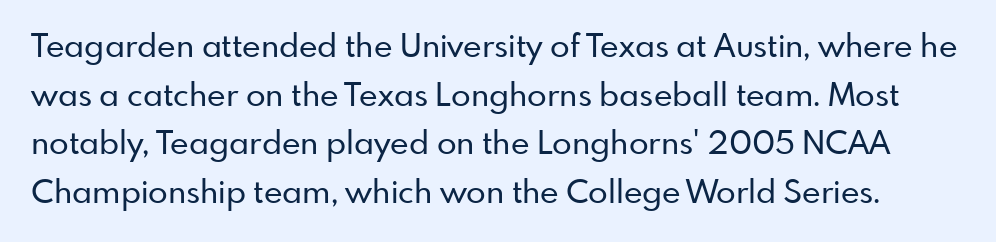
{"serif": "no", "italic": "no", "width": "normal", "stroke_contrast": "low", "x_height": "small", "monospaced": "no", "underline": "no", "line_spacing": "normal", "line_spacing_ratio": 1.52, "letter_spacing": "normal", "letter_spacing_em": 0.0, "glyph_px": 32}
